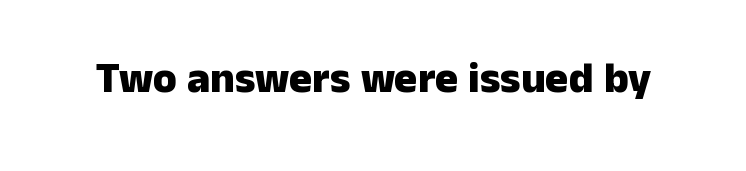
Set as a true bold cut, around the 700 mark. This rendering leaves character spacing at its baseline value. Serifs: no, the terminals of the letterforms are clean. Underlining? Definitely not there.
